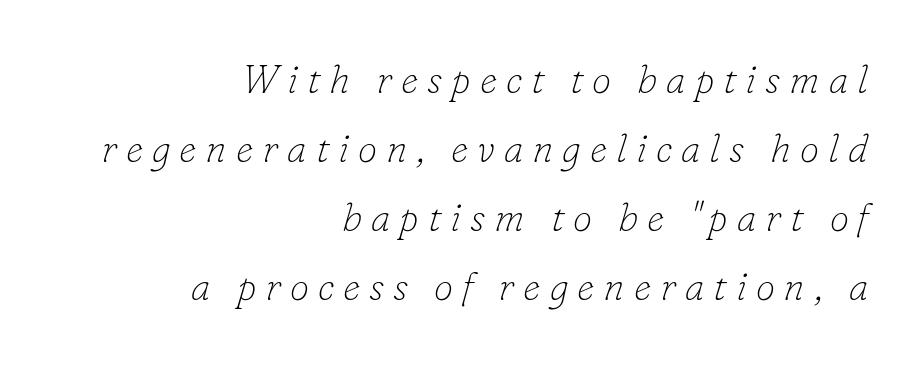
Q: Is the text bold? A: No.
Q: Is the text italic (slanted)? A: Yes, it leans right by about 16 degrees.
Q: Is the typeface a serif or a sans-serif typeface? A: Serif.
Q: Is the text underlined? A: No.
Q: How is the paragraph aligned? A: Right-aligned.
Q: Is the spacing between letters normal or unusually wide? A: Unusually wide.
Q: Width (condensed, normal, or wide)? A: Normal.
Q: Stroke contrast? A: Low.
Q: x-height? A: Small.
Q: Monospaced? A: No.
